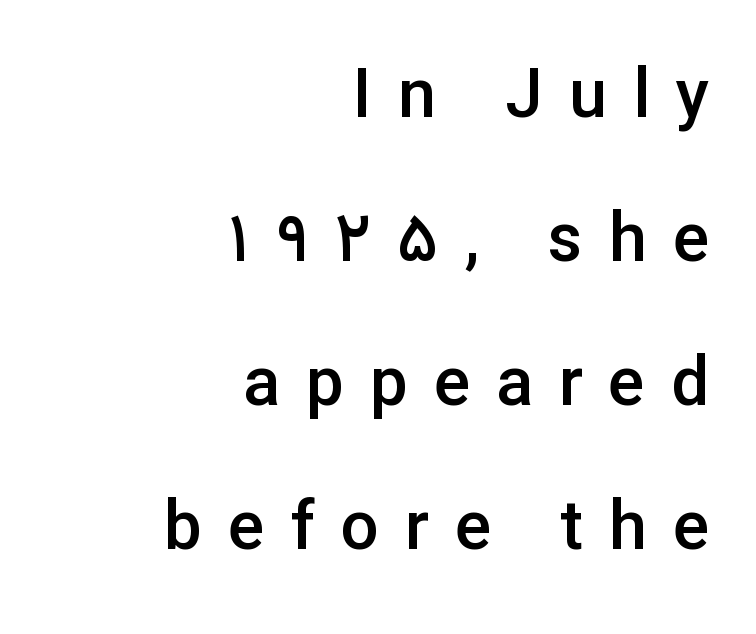
Compared with typical body copy, the letter spacing here is much looser. Is the type bold? Partly — it's a semibold, heavier than regular but not fully bold. Letters rest on an invisible, unmarked baseline. The passage shown is typed in a proportional face where columns would drift. Classification — sans serif.
